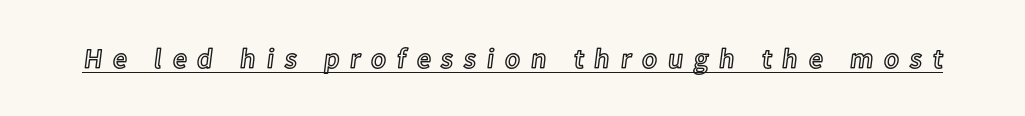
The image shows 28 px text type; set unusually wide letter spacing (+0.38 em), underlined; a medium x-height.
